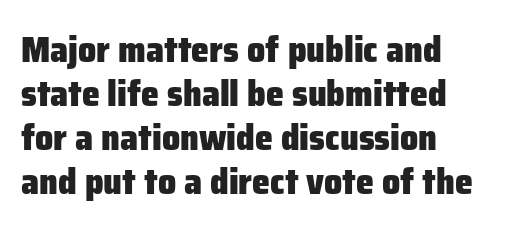
Q: Is the text bold? A: Yes.
Q: Is the text italic (slanted)? A: No, it is upright.
Q: Is the typeface a serif or a sans-serif typeface? A: Sans-serif.
Q: Is the text underlined? A: No.
Q: How is the paragraph aligned? A: Left-aligned.
Q: Is the spacing between letters normal or unusually wide? A: Normal.
Q: Width (condensed, normal, or wide)? A: Normal.
Q: Stroke contrast? A: Low.
Q: x-height? A: Medium.
Q: Monospaced? A: No.
